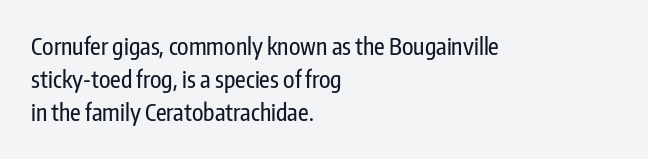
{"italic": "no", "underline": "no", "align": "left", "line_spacing": "normal", "line_spacing_ratio": 1.44, "letter_spacing": "normal", "letter_spacing_em": 0.0, "glyph_px": 23}
